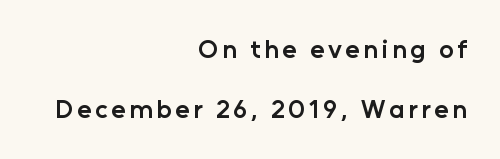
Q: Is the text bold? A: Semi-bold.
Q: Is the text italic (slanted)? A: No, it is upright.
Q: Is the text underlined? A: No.
Q: How is the paragraph aligned? A: Right-aligned.
Q: Is the spacing between lines tight, normal or loose? A: Loose.
